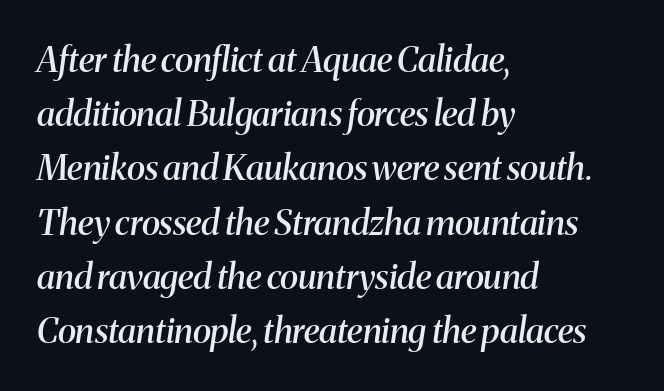
The letters carry serifs — small finishing strokes at the ends of their stems. The strip under each line holds only bare page. This is the in-between weight designers call semibold or demi. Character widths vary here, with narrow letters taking less room than wide ones. The leading is moderate, giving the passage an even texture.
